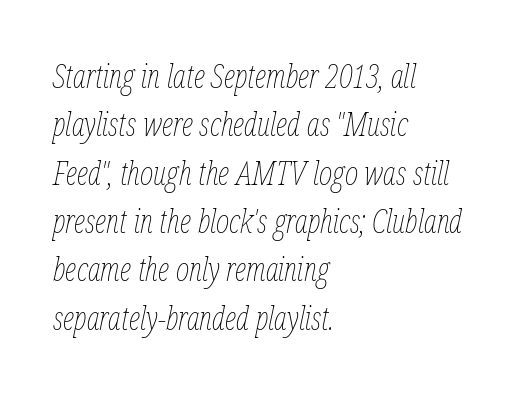
The image shows 32 px thin, condensed type, italic (leaning right); set left-aligned, normal line spacing (1.51x), normal letter spacing, not underlined; low stroke contrast and a medium x-height.
